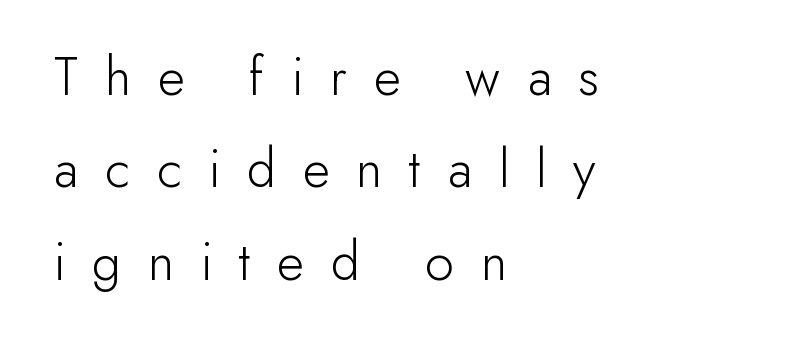
The image shows 56 px light sans-serif type, upright; set left-aligned, normal line spacing (1.65x), unusually wide letter spacing (+0.48 em), not underlined; low stroke contrast and a small x-height.
